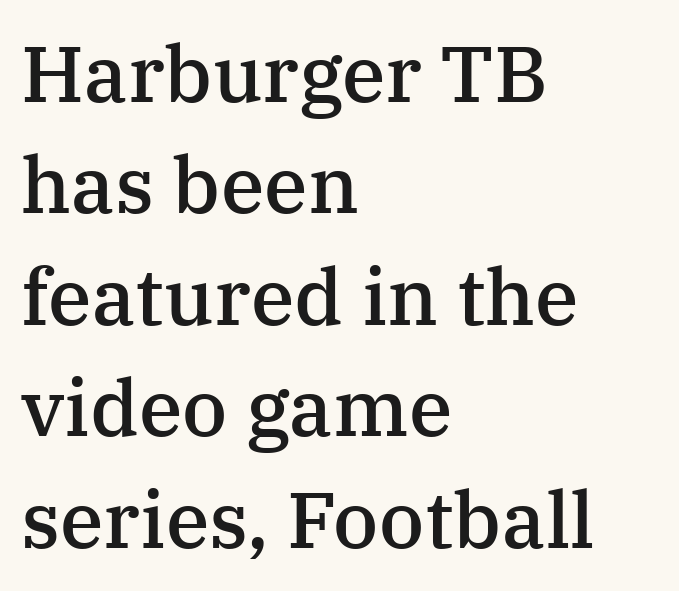
The letters are semibold — heavier than regular but short of a full bold. The line-height multiplier appears to be the usual default. Spacing verdict: proportional, widths tailored to each character. Clear beneath every line of the passage.
